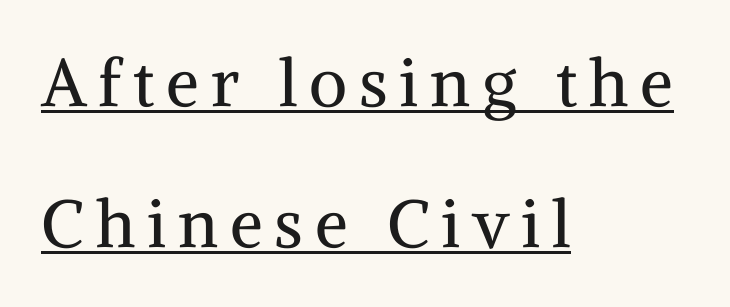
{"serif": "yes", "italic": "no", "bold": "no", "weight": "regular", "width": "normal", "stroke_contrast": "medium", "x_height": "medium", "monospaced": "no", "underline": "yes", "align": "left", "line_spacing": "loose", "line_spacing_ratio": 2.14, "glyph_px": 66}
